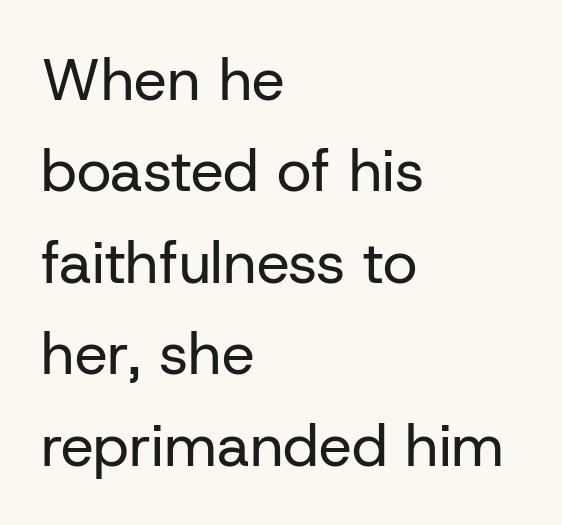
Q: Is the text bold? A: No.
Q: Is the text italic (slanted)? A: No, it is upright.
Q: Is the typeface a serif or a sans-serif typeface? A: Sans-serif.
Q: Is the text underlined? A: No.
Q: How is the paragraph aligned? A: Left-aligned.
Q: Is the spacing between letters normal or unusually wide? A: Normal.
Q: Is the spacing between lines tight, normal or loose? A: Normal.
Q: Width (condensed, normal, or wide)? A: Normal.
Q: Stroke contrast? A: Low.
Q: x-height? A: Medium.
Q: Monospaced? A: No.
